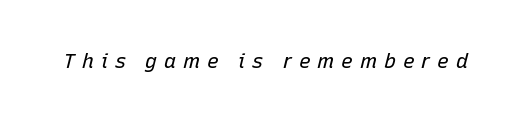
{"italic": "yes", "lean": "right", "slant_degrees": 15, "bold": "no", "underline": "no", "letter_spacing": "wide", "letter_spacing_em": 0.34, "glyph_px": 20}
